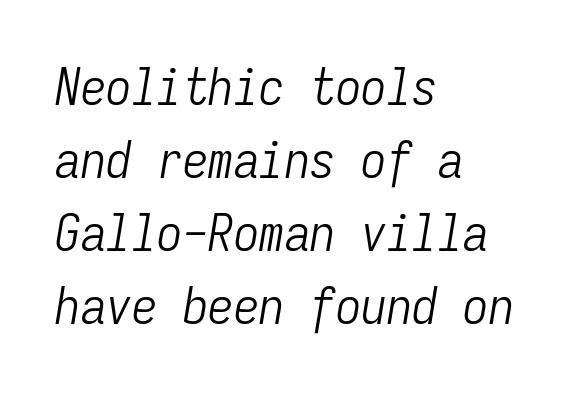
The passage shown has conventional tracking throughout. Each stroke keeps to a modest, everyday thickness or less. Slant detected: the letters are inclined. Plain, unruled lines of type. The lines sit at an ordinary, default distance from one another.
